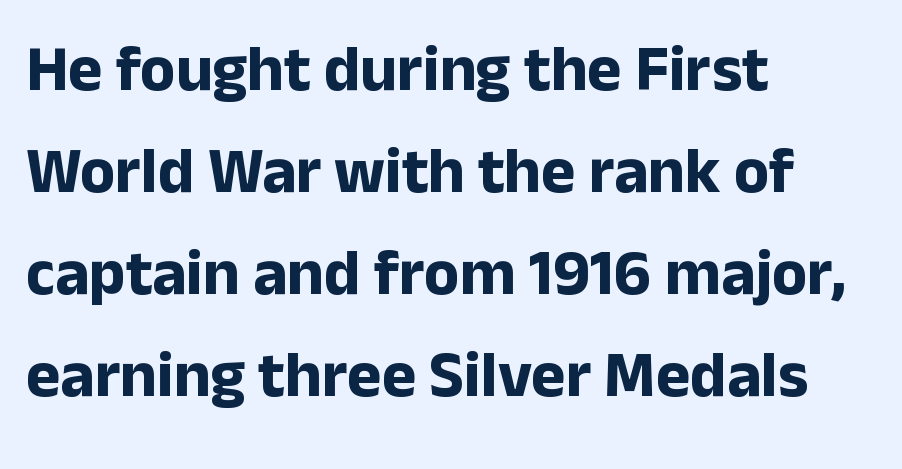
{"serif": "no", "italic": "no", "bold": "yes", "weight": "bold", "width": "normal", "stroke_contrast": "low", "x_height": "medium", "monospaced": "no", "underline": "no", "align": "left", "line_spacing": "normal", "line_spacing_ratio": 1.57, "letter_spacing": "normal", "letter_spacing_em": 0.0, "glyph_px": 65}
